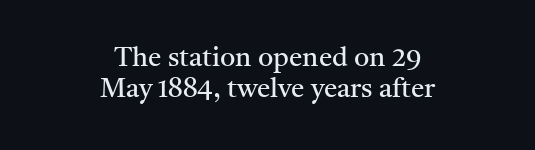
Q: Is the text bold? A: No.
Q: Is the text italic (slanted)? A: No, it is upright.
Q: Is the text underlined? A: No.
Q: How is the paragraph aligned? A: Centered.
Q: Is the spacing between letters normal or unusually wide? A: Normal.
